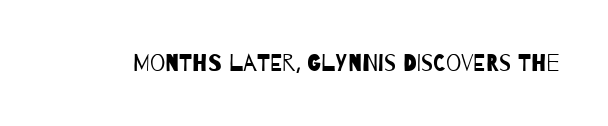
{"bold": "no", "underline": "no", "letter_spacing": "normal", "letter_spacing_em": 0.0, "glyph_px": 24}
